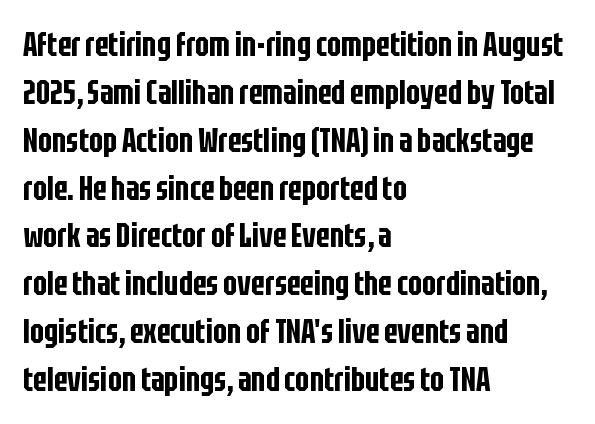
Typeset ragged right — the left edge is the straight one. Do the characters align in a grid? No, the font is proportional. Quick note: interline space is typical. This sample uses a sans-serif face.
